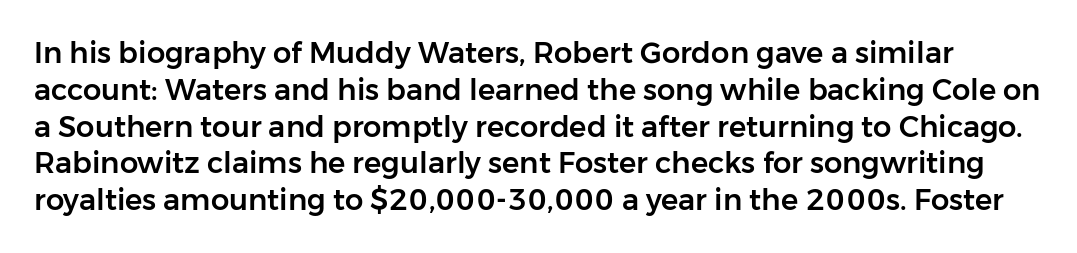
The image shows 29 px sans-serif type, upright; set normal line spacing (1.27x), normal letter spacing, not underlined; low stroke contrast and a medium x-height.
